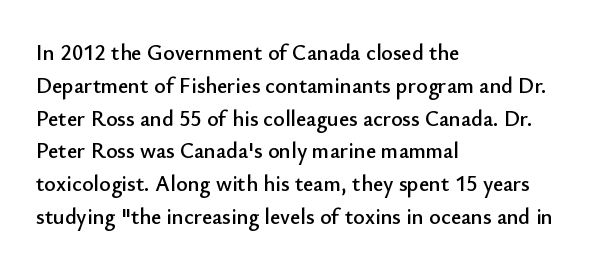
Q: Is the text italic (slanted)? A: No, it is upright.
Q: Is the text underlined? A: No.
Q: How is the paragraph aligned? A: Left-aligned.
Q: Is the spacing between letters normal or unusually wide? A: Normal.
Q: Is the spacing between lines tight, normal or loose? A: Normal.
